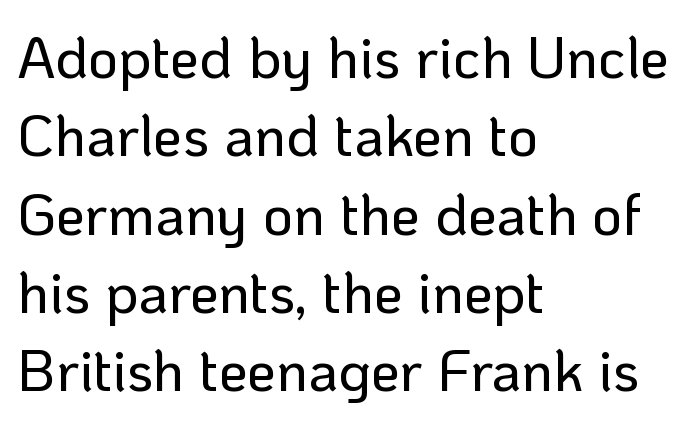
{"serif": "no", "italic": "no", "width": "normal", "stroke_contrast": "low", "x_height": "medium", "monospaced": "no", "underline": "no", "align": "left", "line_spacing": "normal", "line_spacing_ratio": 1.35, "letter_spacing": "normal", "letter_spacing_em": 0.0, "glyph_px": 58}
